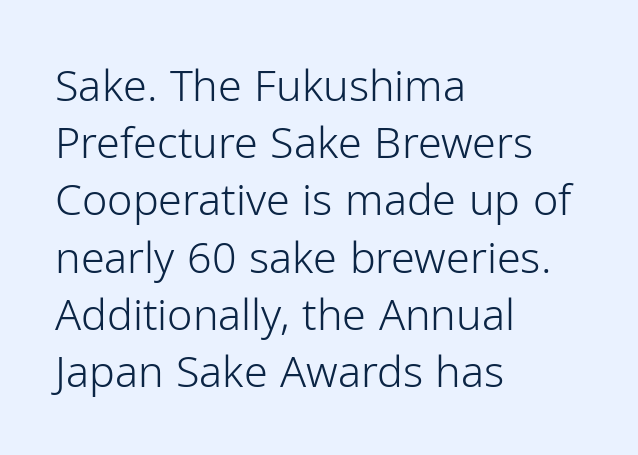
{"serif": "no", "italic": "no", "bold": "no", "weight": "light", "width": "normal", "stroke_contrast": "low", "x_height": "medium", "monospaced": "no", "underline": "no", "align": "left", "line_spacing": "normal", "line_spacing_ratio": 1.33, "letter_spacing": "normal", "letter_spacing_em": 0.0, "glyph_px": 43}
